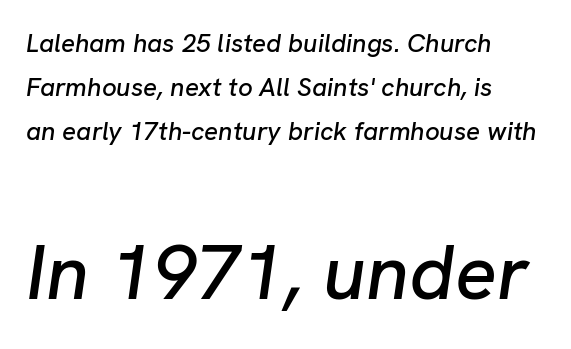
{"italic": "yes", "lean": "right", "slant_degrees": 8, "width": "normal", "stroke_contrast": "low", "x_height": "medium", "monospaced": "no", "underline": "no", "align": "left", "line_spacing": "normal", "line_spacing_ratio": 1.7, "letter_spacing": "normal", "letter_spacing_em": 0.0, "larger_block": "second", "size_ratio": 3.0, "glyph_px": 78}
